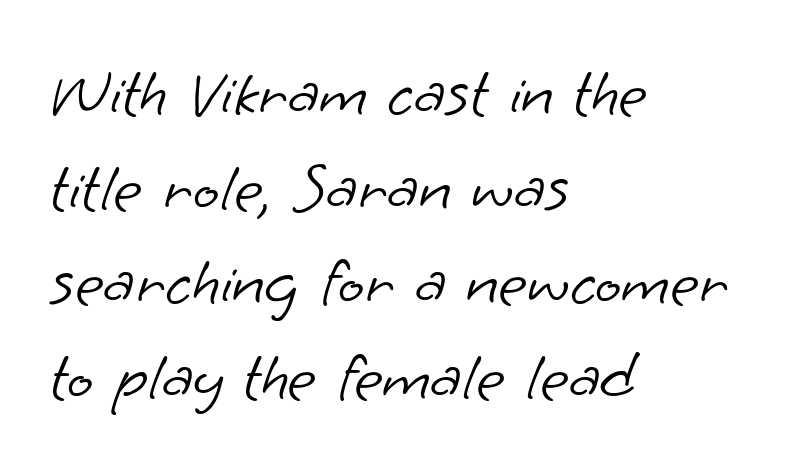
Q: Is the text bold? A: No.
Q: Is the typeface a serif or a sans-serif typeface? A: Sans-serif.
Q: Is the text underlined? A: No.
Q: How is the paragraph aligned? A: Left-aligned.
Q: Is the spacing between letters normal or unusually wide? A: Normal.
Q: Is the spacing between lines tight, normal or loose? A: Normal.
Q: Width (condensed, normal, or wide)? A: Normal.
Q: Stroke contrast? A: Low.
Q: x-height? A: Small.
Q: Monospaced? A: No.
